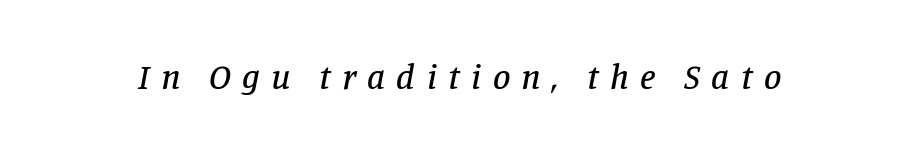
The image shows 35 px serif type, italic (leaning right); set unusually wide letter spacing (+0.32 em), not underlined; low stroke contrast and a large x-height.
